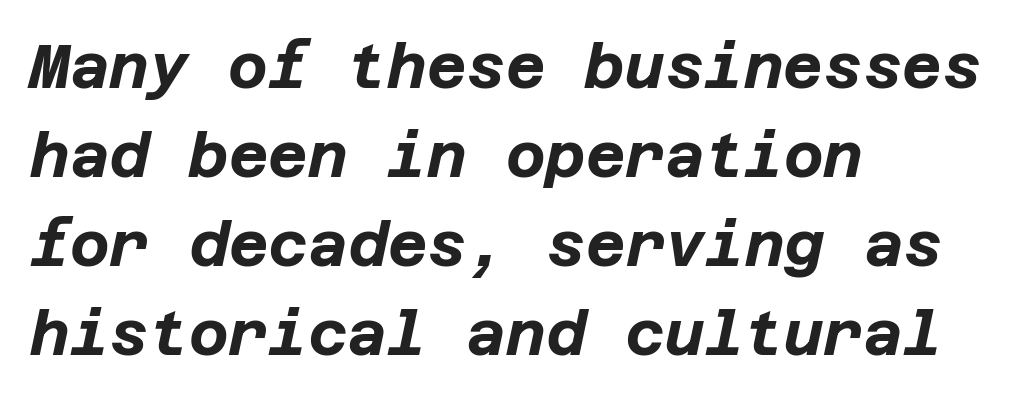
Q: Is the text bold? A: Yes.
Q: Is the text italic (slanted)? A: Yes, it leans right by about 12 degrees.
Q: Is the text underlined? A: No.
Q: How is the paragraph aligned? A: Left-aligned.
Q: Is the spacing between letters normal or unusually wide? A: Normal.
Q: Is the spacing between lines tight, normal or loose? A: Normal.
Q: Width (condensed, normal, or wide)? A: Normal.
Q: Stroke contrast? A: Low.
Q: x-height? A: Large.
